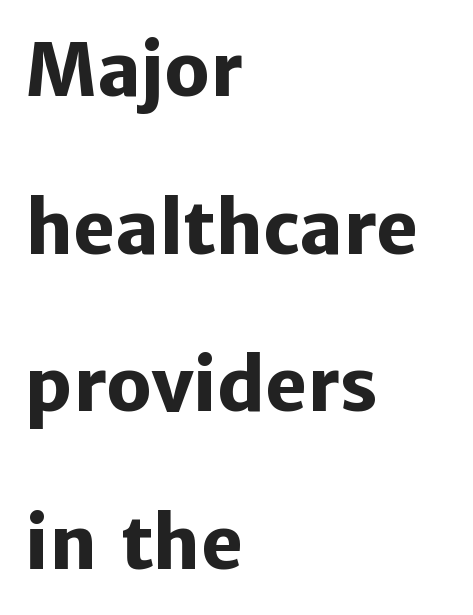
The area under the type is left untouched. Visually the block forms a straight wall on the left and a jagged coastline on the right. You could fit nearly another row in the gap between these rows. Is this a fixed-width face? No — the glyphs have proportional, varying widths. A typesetter would call this zero additional tracking. Letterform terminals end flat and unadorned throughout the passage.
